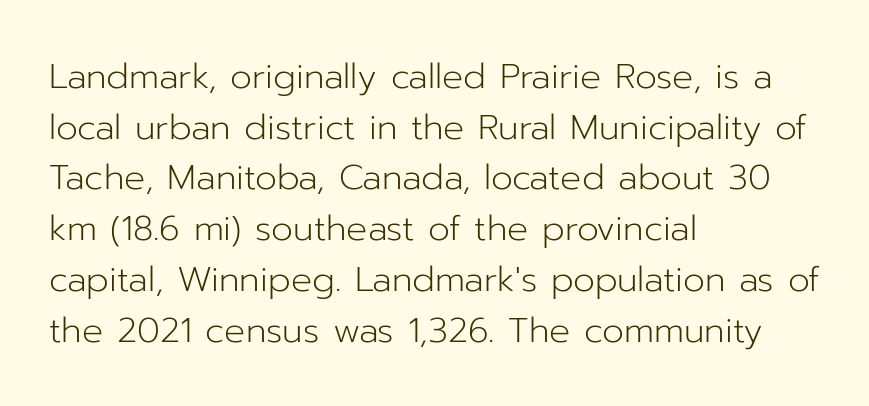
{"serif": "no", "italic": "no", "bold": "no", "weight": "light", "width": "normal", "stroke_contrast": "low", "x_height": "medium", "monospaced": "no", "underline": "no", "align": "left", "line_spacing": "normal", "line_spacing_ratio": 1.45, "letter_spacing": "normal", "letter_spacing_em": 0.0, "glyph_px": 35}
